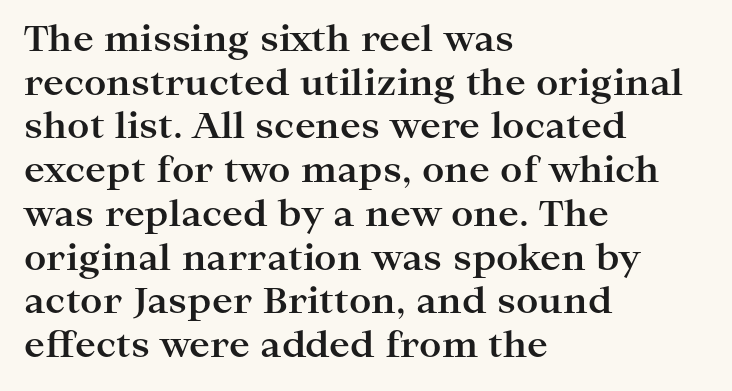
This sample uses plain, unmodified letter spacing. You'd pick this weight for a headline — it's a proper bold. Ascenders rise straight up at ninety degrees. Looks like regular typesetting: each glyph gets only the width it needs.
